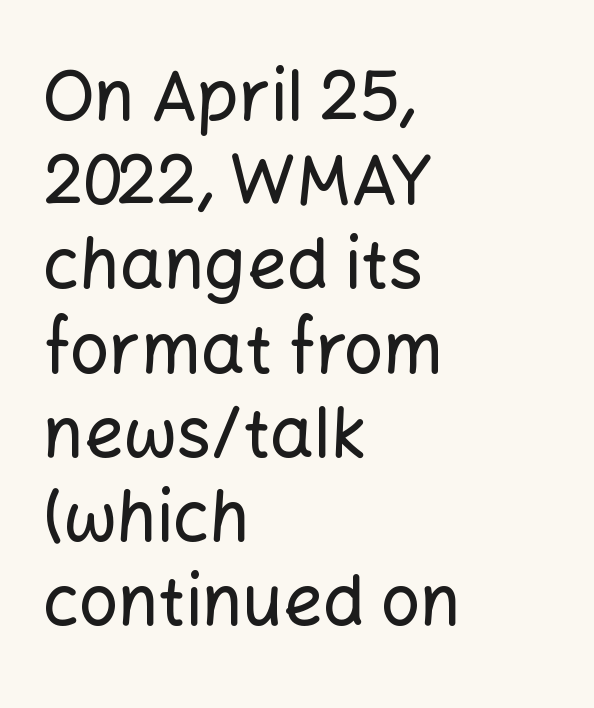
Honestly, there is no underline to notice here at all. Designer's note — italics off, roman on. Glyph-to-glyph distance matches everyday printed text. All the whitespace from short lines collects on the right. A typesetter would call this proportional, since set widths differ per character. Stroke terminals: plain, sans-serif.
